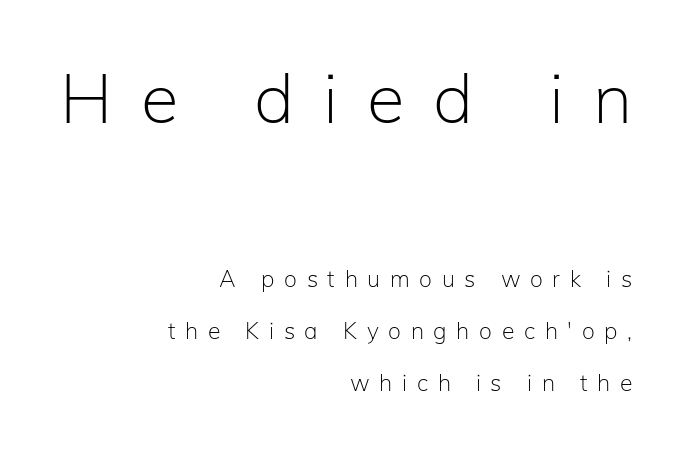
These lines are rendered in a variable-pitch font. There is plenty of visible air inserted between adjacent glyphs. Regarding leading, the lines here are spaced well apart. Weight: regular or lighter.
